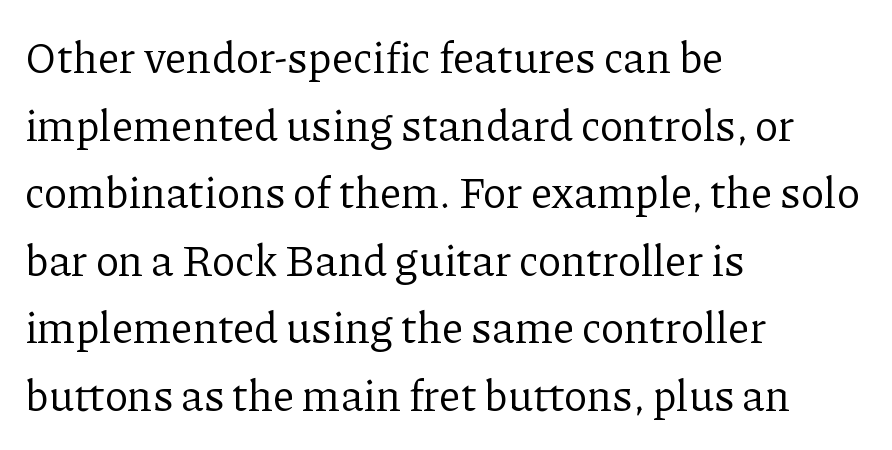
{"serif": "yes", "italic": "no", "bold": "no", "weight": "regular", "width": "normal", "stroke_contrast": "low", "x_height": "medium", "monospaced": "no", "underline": "no", "align": "left", "line_spacing": "normal", "line_spacing_ratio": 1.57, "letter_spacing": "normal", "letter_spacing_em": 0.0, "glyph_px": 43}
